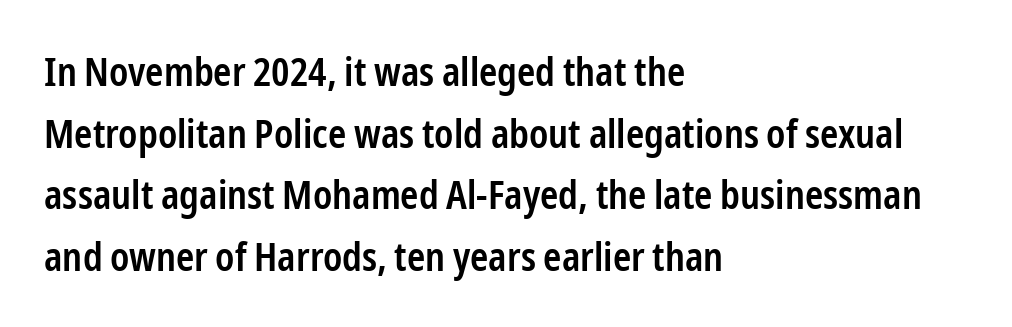
The image shows 39 px semibold, condensed sans-serif type, upright; set left-aligned, normal line spacing (1.58x), normal letter spacing, not underlined; low stroke contrast and a medium x-height.
